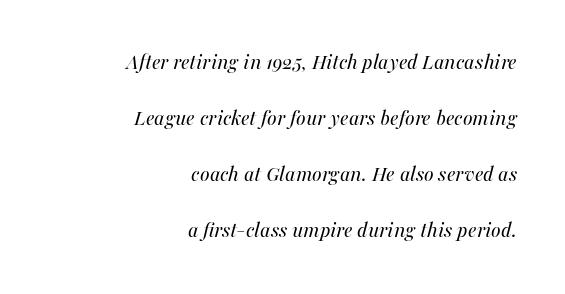
All the whitespace from short lines collects on the left. Each row of text sits above clean, open space. The specimen reads as italic at a glance. A typesetter would call this zero additional tracking. Stem width sits at or under what a default text font uses. Each new line begins a long way beneath the previous one.
